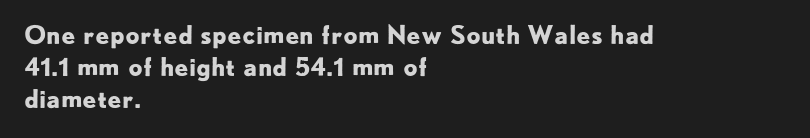
{"italic": "no", "bold": "yes", "underline": "no", "align": "left", "line_spacing": "normal", "line_spacing_ratio": 1.28, "letter_spacing": "normal", "letter_spacing_em": 0.0, "glyph_px": 25}
